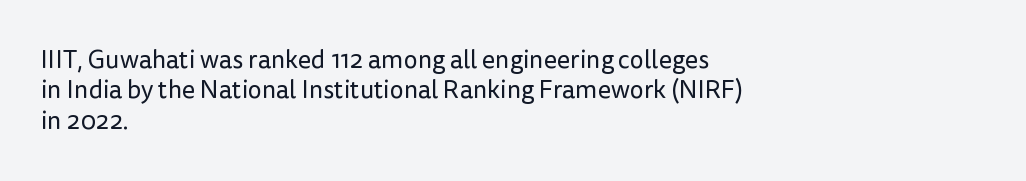
The image shows 25 px text type, upright; set left-aligned, line spacing 1.22x, normal letter spacing, not underlined.
